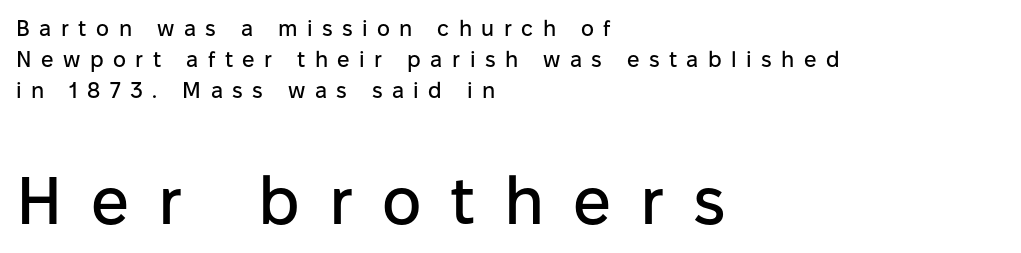
Q: Is the text italic (slanted)? A: No, it is upright.
Q: Is the typeface a serif or a sans-serif typeface? A: Sans-serif.
Q: Is the text underlined? A: No.
Q: How is the paragraph aligned? A: Left-aligned.
Q: Is the spacing between letters normal or unusually wide? A: Unusually wide.
Q: Is the spacing between lines tight, normal or loose? A: Normal.
Q: Which block of text is set in a larger size, the first (top) or the second (bottom)? A: The second (bottom) one.
Q: Width (condensed, normal, or wide)? A: Normal.
Q: Stroke contrast? A: Low.
Q: x-height? A: Medium.
Q: Monospaced? A: No.
